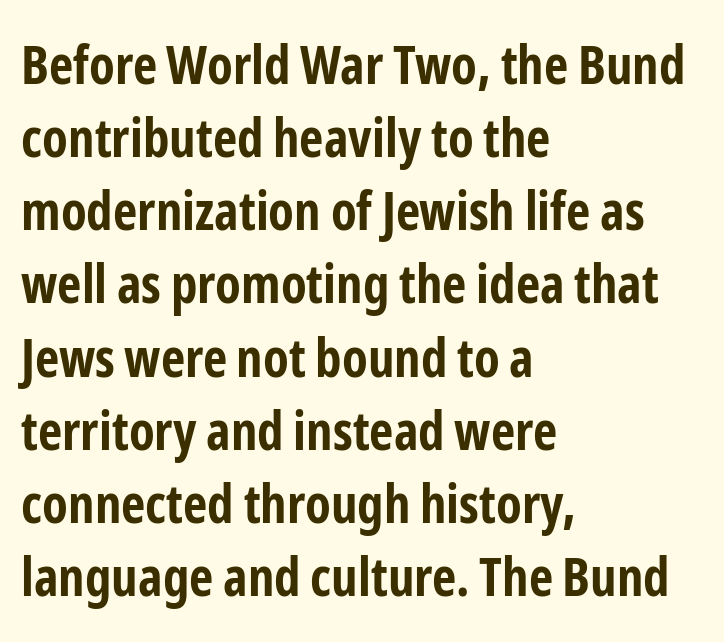
Each word holds together tightly as a unit, with standard inter-letter gaps. The letters carry no serifs — their stems end cleanly without finishing strokes. The lines are quadded left. Descender tails drop into unmarked territory.
